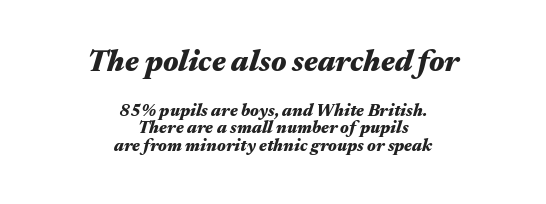
Q: Is the text bold? A: Yes.
Q: Is the text italic (slanted)? A: Yes, it leans right by about 17 degrees.
Q: Is the text underlined? A: No.
Q: How is the paragraph aligned? A: Centered.
Q: Is the spacing between letters normal or unusually wide? A: Normal.
Q: Is the spacing between lines tight, normal or loose? A: Tight.
Q: Which block of text is set in a larger size, the first (top) or the second (bottom)? A: The first (top) one.
Q: Width (condensed, normal, or wide)? A: Wide.
Q: Stroke contrast? A: Medium.
Q: x-height? A: Medium.
Q: Monospaced? A: No.
